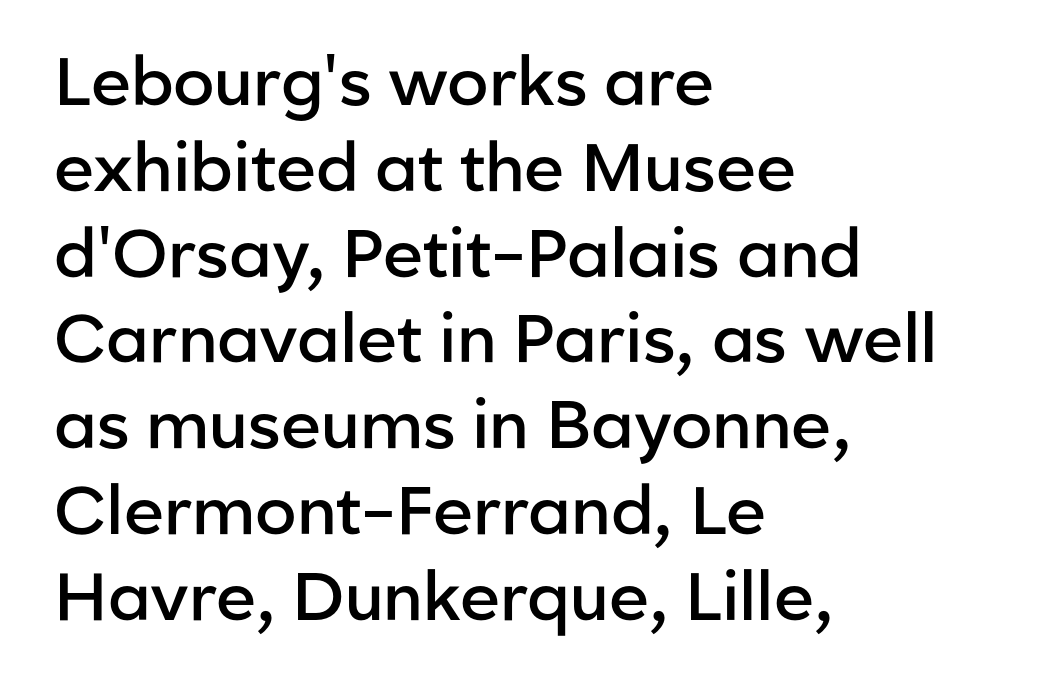
Q: Is the text bold? A: Semi-bold.
Q: Is the text italic (slanted)? A: No, it is upright.
Q: Is the typeface a serif or a sans-serif typeface? A: Sans-serif.
Q: Is the text underlined? A: No.
Q: How is the paragraph aligned? A: Left-aligned.
Q: Is the spacing between letters normal or unusually wide? A: Normal.
Q: Is the spacing between lines tight, normal or loose? A: Normal.
Q: Width (condensed, normal, or wide)? A: Normal.
Q: Stroke contrast? A: Low.
Q: x-height? A: Medium.
Q: Monospaced? A: No.
